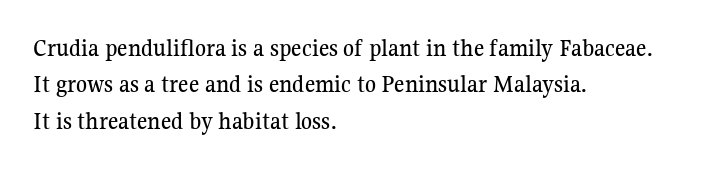
Plain, unruled lines of type. The type is set solid horizontally, with unmodified tracking. Tall strokes in this sample are plumb rather than angled. Regarding leading, the lines here are spaced in the standard way.
